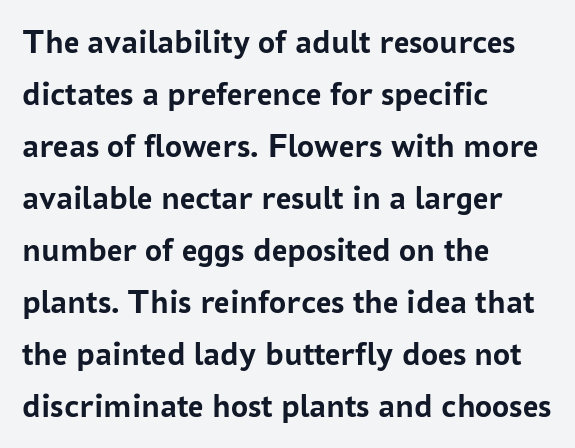
The image shows 34 px semibold sans-serif type, upright; set left-aligned, normal line spacing (1.53x), normal letter spacing, not underlined; low stroke contrast and a medium x-height.
